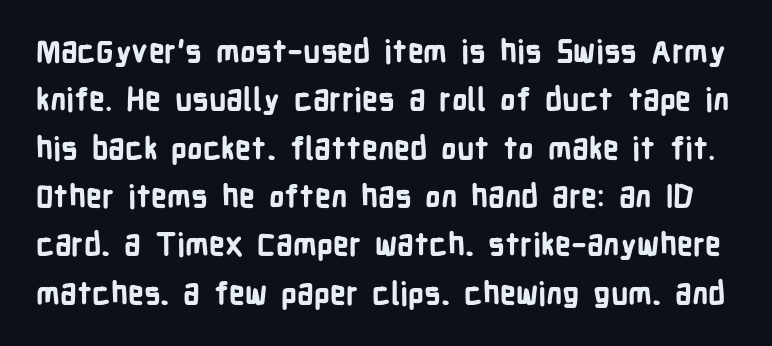
Q: Is the text bold? A: Yes.
Q: Is the text italic (slanted)? A: No, it is upright.
Q: Is the typeface a serif or a sans-serif typeface? A: Sans-serif.
Q: Is the text underlined? A: No.
Q: Is the spacing between letters normal or unusually wide? A: Normal.
Q: Is the spacing between lines tight, normal or loose? A: Normal.
Q: Width (condensed, normal, or wide)? A: Condensed.
Q: Stroke contrast? A: Low.
Q: x-height? A: Medium.
Q: Monospaced? A: No.
